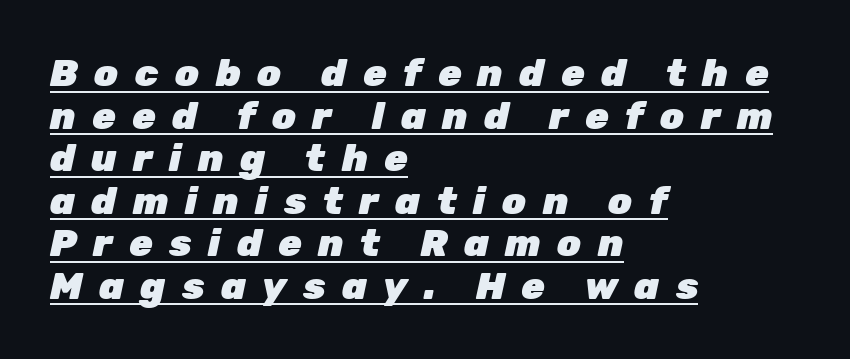
Q: Is the text bold? A: Yes.
Q: Is the text italic (slanted)? A: Yes, it leans right by about 12 degrees.
Q: Is the text underlined? A: Yes.
Q: How is the paragraph aligned? A: Left-aligned.
Q: Is the spacing between letters normal or unusually wide? A: Unusually wide.
Q: Is the spacing between lines tight, normal or loose? A: Tight.
Q: Width (condensed, normal, or wide)? A: Normal.
Q: Stroke contrast? A: Low.
Q: x-height? A: Medium.
Q: Monospaced? A: No.
